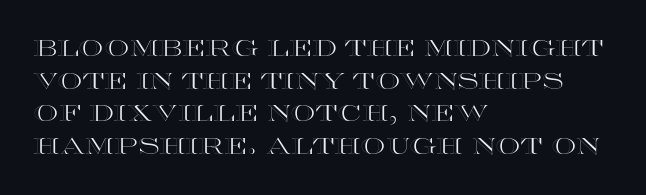
The image shows 22 px text type, upright; set left-aligned, normal line spacing (1.48x), normal letter spacing, not underlined.
